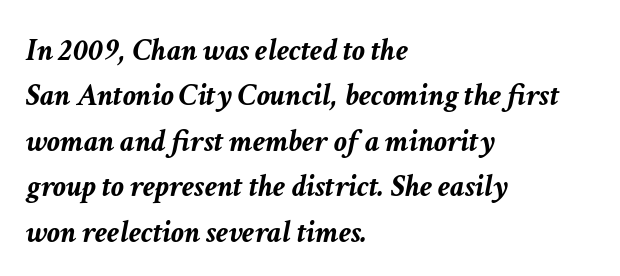
Q: Is the text bold? A: Yes.
Q: Is the text italic (slanted)? A: Yes, it leans right by about 11 degrees.
Q: Is the text underlined? A: No.
Q: How is the paragraph aligned? A: Left-aligned.
Q: Is the spacing between letters normal or unusually wide? A: Normal.
Q: Is the spacing between lines tight, normal or loose? A: Normal.
Q: Width (condensed, normal, or wide)? A: Normal.
Q: Stroke contrast? A: Low.
Q: x-height? A: Medium.
Q: Monospaced? A: No.
